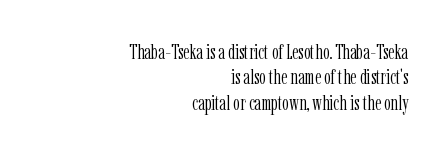
{"italic": "no", "bold": "no", "underline": "no", "align": "right", "line_spacing_ratio": 1.21, "letter_spacing": "normal", "letter_spacing_em": 0.0, "glyph_px": 21}
